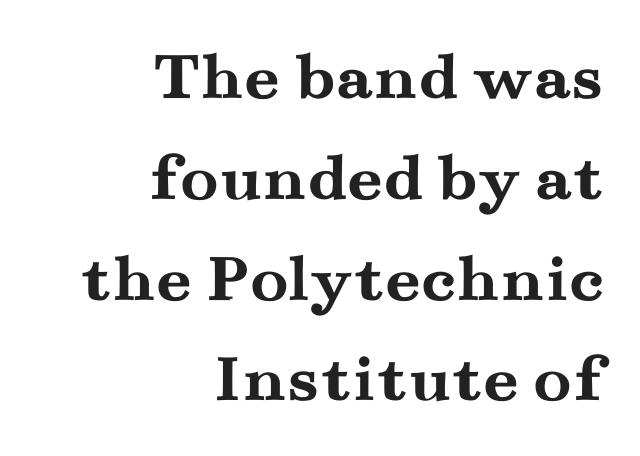
{"serif": "yes", "italic": "no", "bold": "yes", "weight": "semibold", "width": "wide", "stroke_contrast": "medium", "x_height": "small", "monospaced": "no", "underline": "no", "align": "right", "line_spacing": "normal", "line_spacing_ratio": 1.44, "letter_spacing": "normal", "letter_spacing_em": 0.0, "glyph_px": 70}
